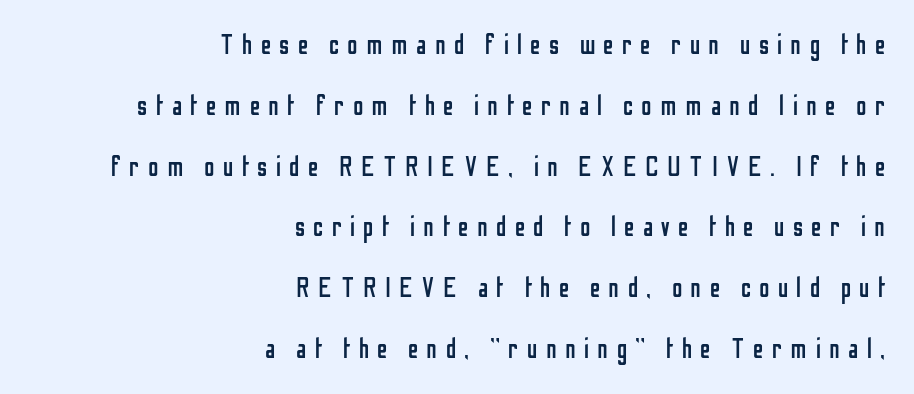
Loosely led — the rows are spread out. These lines have a slow, spaced-out rhythm from letter to letter. You can tell from the bare stems that sans-serif type was used. Casual observation: everything's shoved over to the right. Ascenders rise straight up at ninety degrees.
